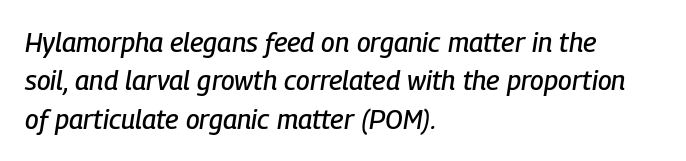
The image shows 27 px text type, italic (leaning right); set left-aligned, normal line spacing (1.42x), normal letter spacing, not underlined.
